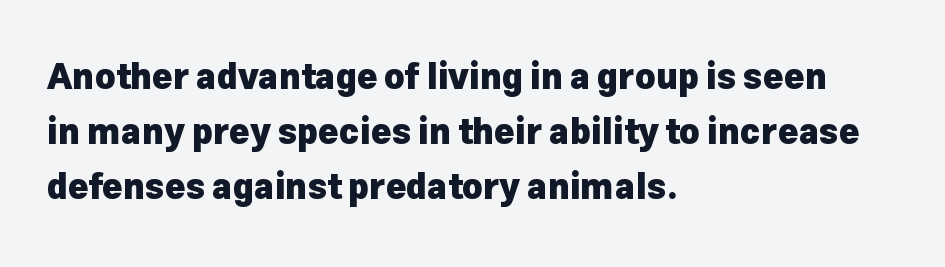
Q: Is the text bold? A: Yes.
Q: Is the text italic (slanted)? A: No, it is upright.
Q: Is the typeface a serif or a sans-serif typeface? A: Sans-serif.
Q: Is the text underlined? A: No.
Q: How is the paragraph aligned? A: Left-aligned.
Q: Is the spacing between letters normal or unusually wide? A: Normal.
Q: Is the spacing between lines tight, normal or loose? A: Normal.
Q: Width (condensed, normal, or wide)? A: Normal.
Q: Stroke contrast? A: Low.
Q: x-height? A: Medium.
Q: Monospaced? A: No.
